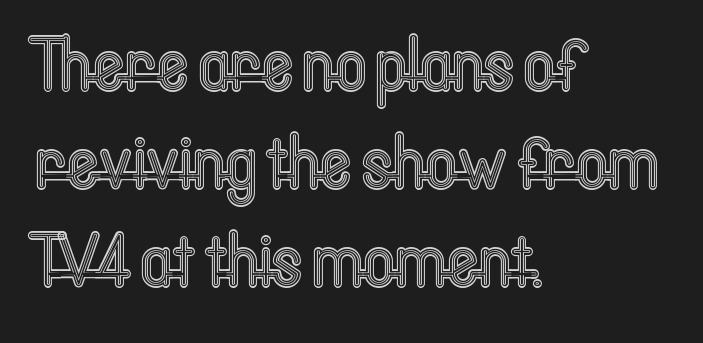
Type without underlining. Proportional: the letters do not fall into vertical columns. Leftover space on each line is placed entirely after the last word. Designer's note — italics off, roman on. In terms of letterspacing, this is plain default setting. This block has exactly the height ordinary leading produces.
